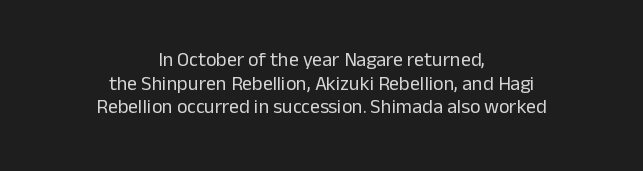
Stems and bowls with no extra thickness — not bold. A roman cut, with each character standing at attention. Underline: absent. Nothing unusual about the tracking: characters are spaced as the font intends. Neither beginnings nor endings align; midpoints do.
